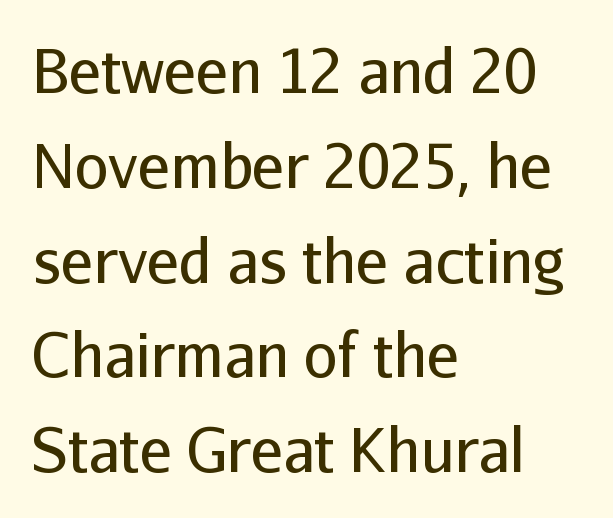
The image shows 60 px regular-weight sans-serif type, upright; set left-aligned, normal line spacing (1.58x), normal letter spacing, not underlined; low stroke contrast and a medium x-height.
